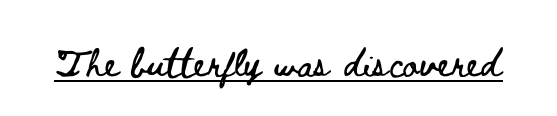
The image shows 36 px wide type; set normal letter spacing, underlined; low stroke contrast and a small x-height.
